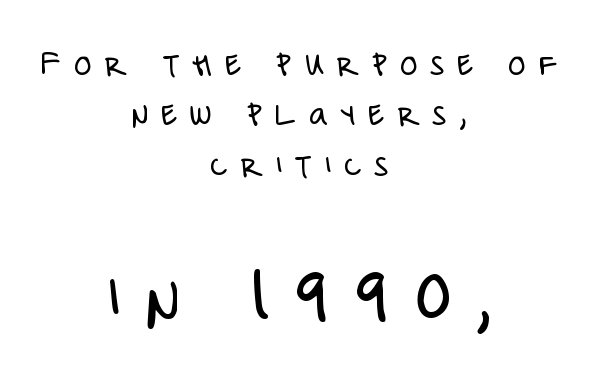
Q: Is the text bold? A: No.
Q: Is the text italic (slanted)? A: No, it is upright.
Q: Is the typeface a serif or a sans-serif typeface? A: Sans-serif.
Q: Is the text underlined? A: No.
Q: How is the paragraph aligned? A: Centered.
Q: Is the spacing between letters normal or unusually wide? A: Unusually wide.
Q: Is the spacing between lines tight, normal or loose? A: Normal.
Q: Which block of text is set in a larger size, the first (top) or the second (bottom)? A: The second (bottom) one.
Q: Width (condensed, normal, or wide)? A: Condensed.
Q: Stroke contrast? A: Low.
Q: x-height? A: Large.
Q: Monospaced? A: No.
